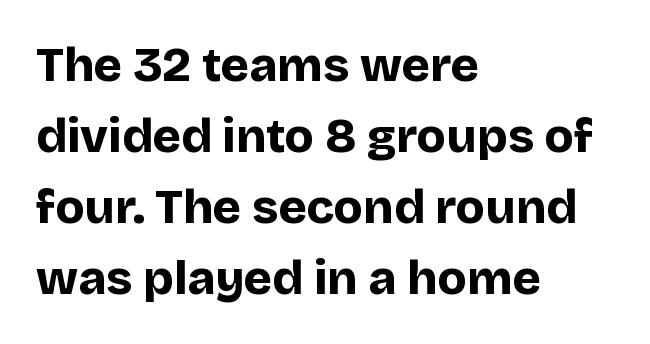
Q: Is the text bold? A: Yes.
Q: Is the text italic (slanted)? A: No, it is upright.
Q: Is the typeface a serif or a sans-serif typeface? A: Sans-serif.
Q: Is the text underlined? A: No.
Q: How is the paragraph aligned? A: Left-aligned.
Q: Is the spacing between letters normal or unusually wide? A: Normal.
Q: Is the spacing between lines tight, normal or loose? A: Normal.
Q: Width (condensed, normal, or wide)? A: Normal.
Q: Stroke contrast? A: Low.
Q: x-height? A: Large.
Q: Monospaced? A: No.
